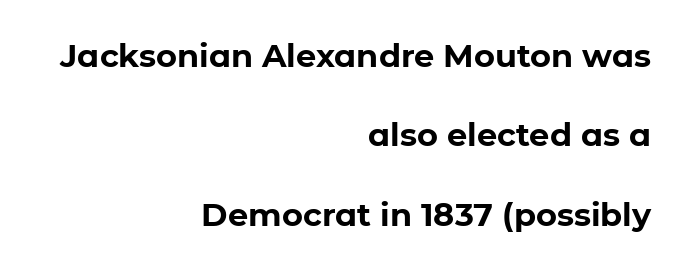
The image shows 32 px bold sans-serif type, upright; set right-aligned, loose line spacing (2.48x), normal letter spacing, not underlined; low stroke contrast and a medium x-height.
